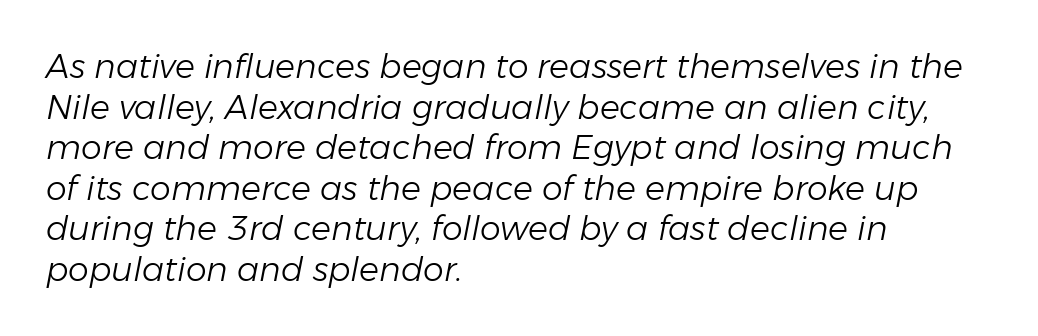
The image shows 33 px light type, italic (leaning right); set left-aligned, line spacing 1.23x, normal letter spacing, not underlined; low stroke contrast and a medium x-height.
